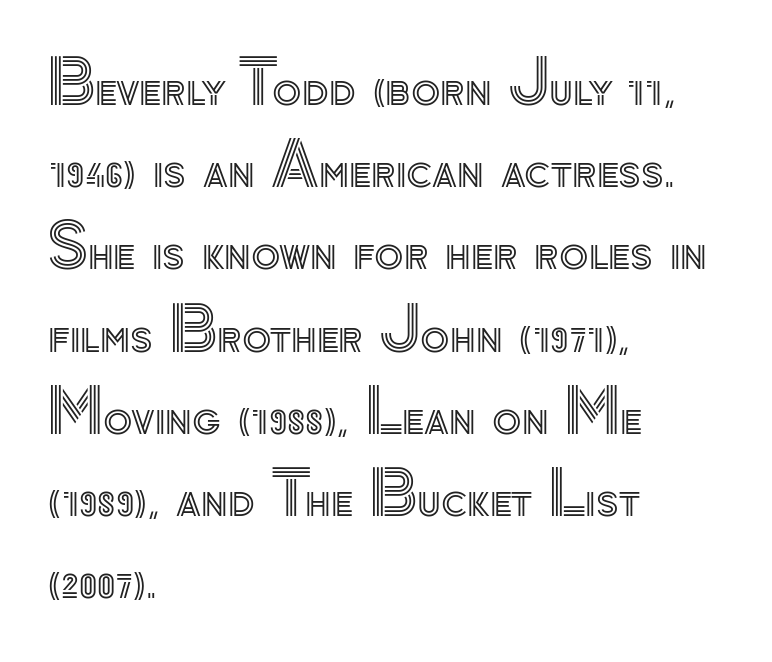
{"italic": "no", "width": "normal", "x_height": "small", "monospaced": "no", "underline": "no", "align": "left", "line_spacing": "normal", "line_spacing_ratio": 1.37, "letter_spacing": "normal", "letter_spacing_em": 0.0, "glyph_px": 60}
